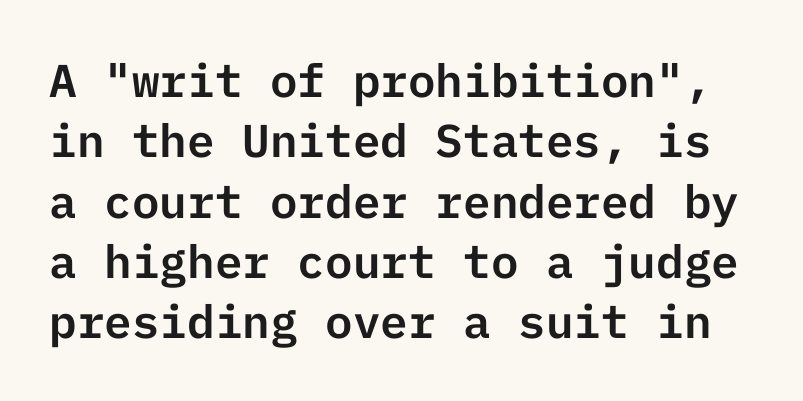
The image shows 46 px sans-serif type, upright; set normal line spacing (1.31x), normal letter spacing, not underlined; low stroke contrast and a medium x-height.
